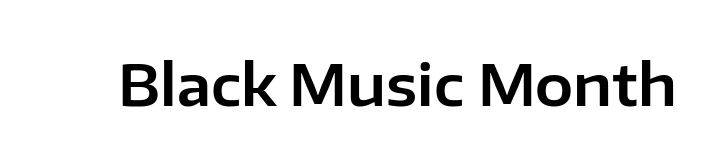
{"serif": "no", "italic": "no", "width": "normal", "stroke_contrast": "low", "x_height": "medium", "monospaced": "no", "underline": "no", "letter_spacing": "normal", "letter_spacing_em": 0.0, "glyph_px": 57}
